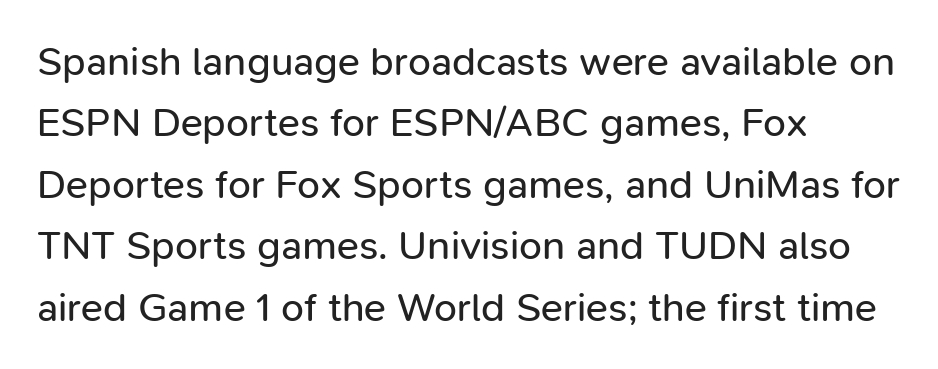
Here the designer chose a conventional face with non-uniform glyph widths. Nope, no serifs anywhere on these letters. The string is rendered with underlining switched off. The letters look calm and open, with moderate or lighter stems.
